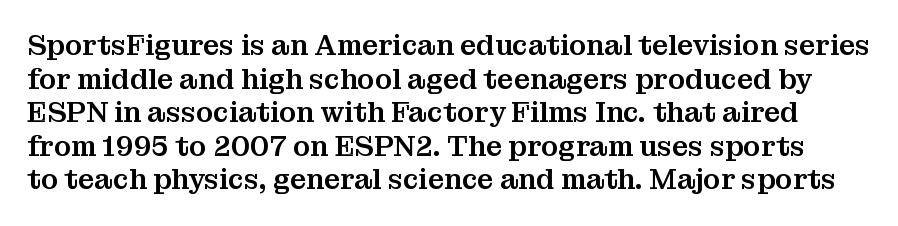
Q: Is the text italic (slanted)? A: No, it is upright.
Q: Is the typeface a serif or a sans-serif typeface? A: Serif.
Q: Is the text underlined? A: No.
Q: Is the spacing between letters normal or unusually wide? A: Normal.
Q: Width (condensed, normal, or wide)? A: Normal.
Q: Stroke contrast? A: Medium.
Q: x-height? A: Medium.
Q: Monospaced? A: No.
